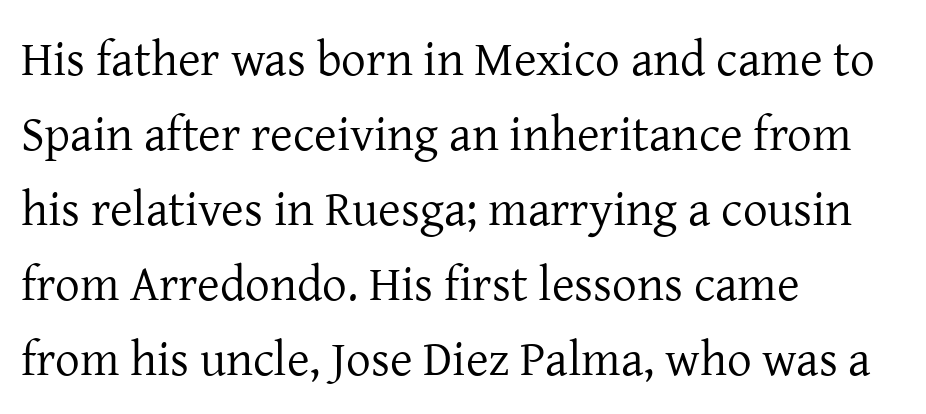
Posture: vertical. Letter spacing: default. Every row of glyphs begins at an identical x-position on the left. The cut favours lightness, reaching ordinary text weight at its darkest.
